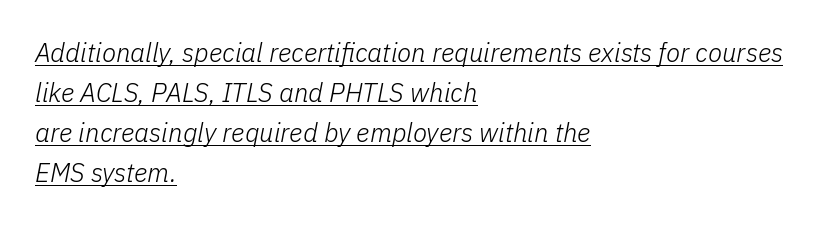
{"italic": "yes", "lean": "right", "slant_degrees": 11, "bold": "no", "underline": "yes", "align": "left", "line_spacing": "normal", "line_spacing_ratio": 1.54, "letter_spacing": "normal", "letter_spacing_em": 0.0, "glyph_px": 26}
